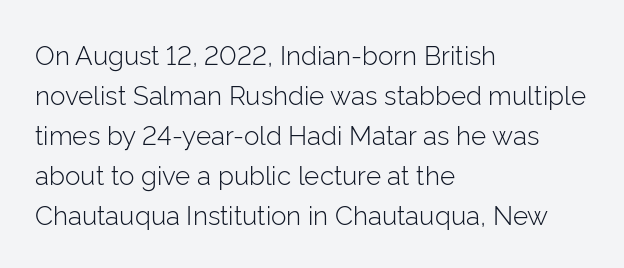
Descender tails drop into unmarked territory. Stroke mass is kept to a normal reading level or below. Default kerning and tracking; the words read as compact shapes. Teacher's note: observe the even left margin — that is flush-left alignment.
